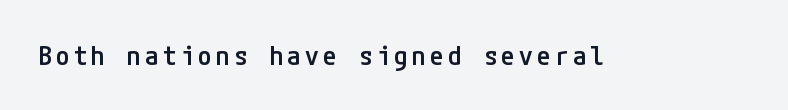
Notice how the stems are strictly vertical — no italics here. The strokes are fattened partway — semibold, not bold. Words float on clear page, feet unadorned.
